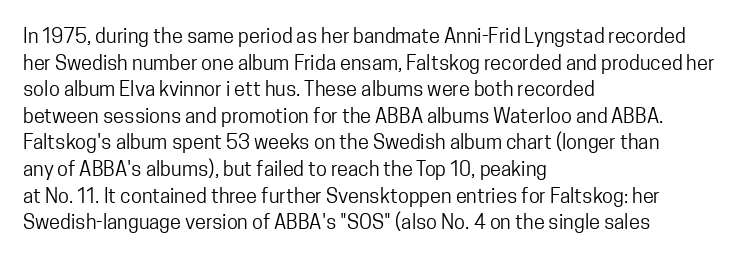
The image shows 20 px text type, upright; set left-aligned, normal line spacing (1.33x), normal letter spacing, not underlined.
